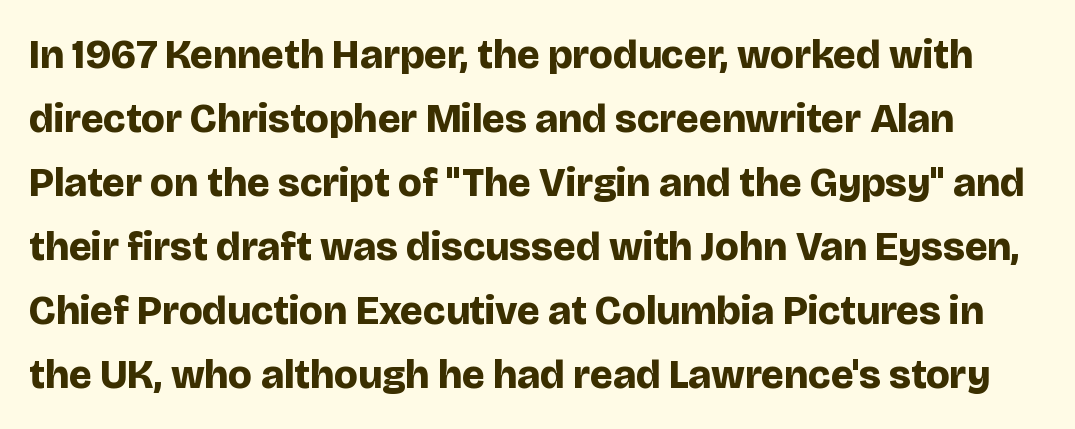
The lines sit at an ordinary, default distance from one another. Does the lettering tilt? It doesn't — this is upright. Look at the stroke-to-counter ratio: heavy, a bold. Rule under the text: the space is simply empty.
